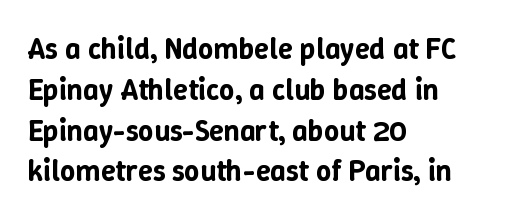
The image shows 30 px text type, upright; set left-aligned, normal line spacing (1.36x), normal letter spacing, not underlined; low stroke contrast and a medium x-height.
